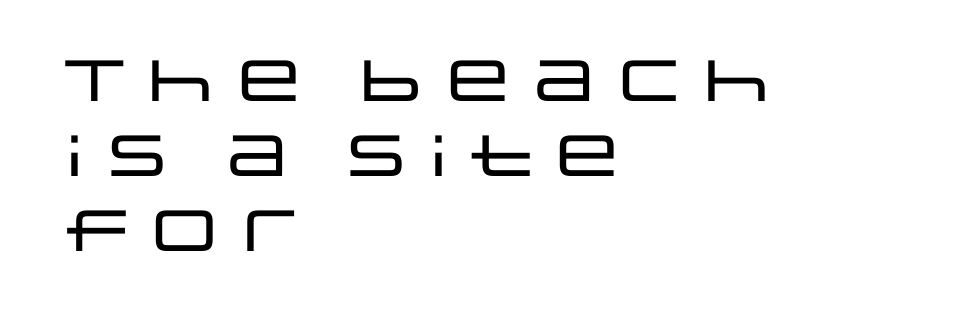
Q: Is the text italic (slanted)? A: No, it is upright.
Q: Is the typeface a serif or a sans-serif typeface? A: Sans-serif.
Q: Is the text underlined? A: No.
Q: How is the paragraph aligned? A: Left-aligned.
Q: Is the spacing between letters normal or unusually wide? A: Normal.
Q: Is the spacing between lines tight, normal or loose? A: Normal.
Q: Width (condensed, normal, or wide)? A: Wide.
Q: Stroke contrast? A: Low.
Q: x-height? A: Large.
Q: Monospaced? A: No.
